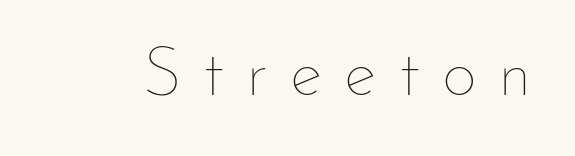
{"italic": "no", "bold": "no", "weight": "thin", "width": "normal", "stroke_contrast": "low", "x_height": "small", "monospaced": "no", "underline": "no", "letter_spacing": "wide", "letter_spacing_em": 0.32, "glyph_px": 69}
